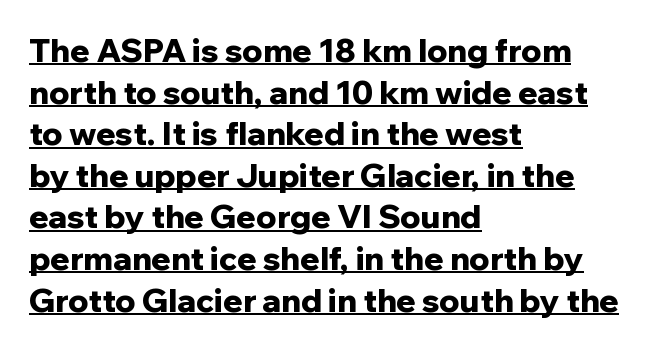
The image shows 32 px bold sans-serif type, upright; set left-aligned, normal line spacing (1.3x), normal letter spacing, underlined; low stroke contrast and a medium x-height.
